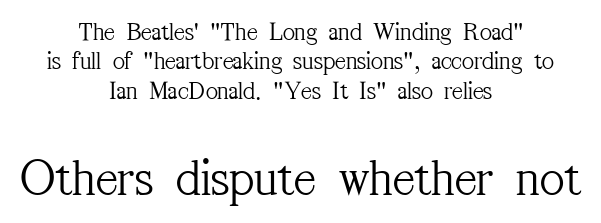
Q: Is the text bold? A: No.
Q: Is the text italic (slanted)? A: No, it is upright.
Q: Is the typeface a serif or a sans-serif typeface? A: Serif.
Q: Is the text underlined? A: No.
Q: How is the paragraph aligned? A: Centered.
Q: Is the spacing between letters normal or unusually wide? A: Normal.
Q: Is the spacing between lines tight, normal or loose? A: Tight.
Q: Which block of text is set in a larger size, the first (top) or the second (bottom)? A: The second (bottom) one.
Q: Width (condensed, normal, or wide)? A: Condensed.
Q: Stroke contrast? A: Medium.
Q: x-height? A: Medium.
Q: Monospaced? A: No.
